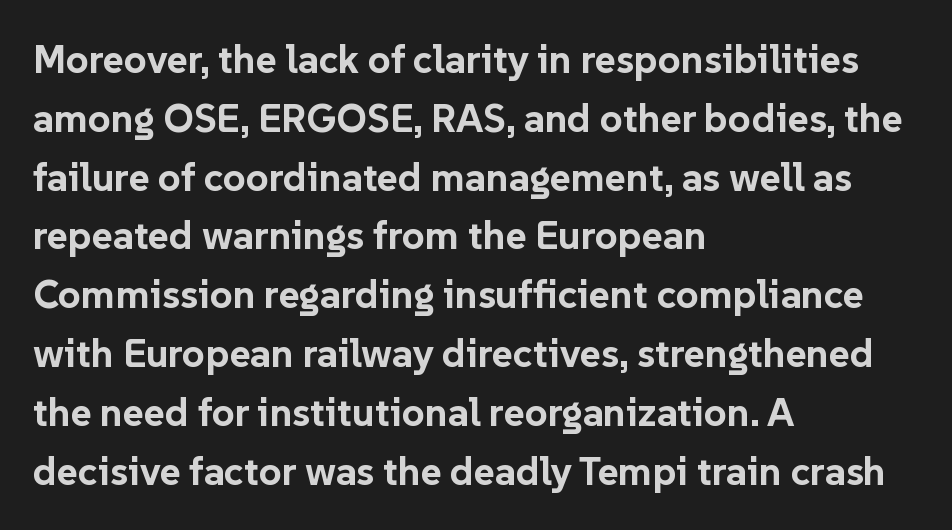
The face used here is proportionally spaced, like ordinary book or web type. The passage shown is emphatically bold. Decoration check: the copy has no underline. Stroke terminals: plain, sans-serif.
